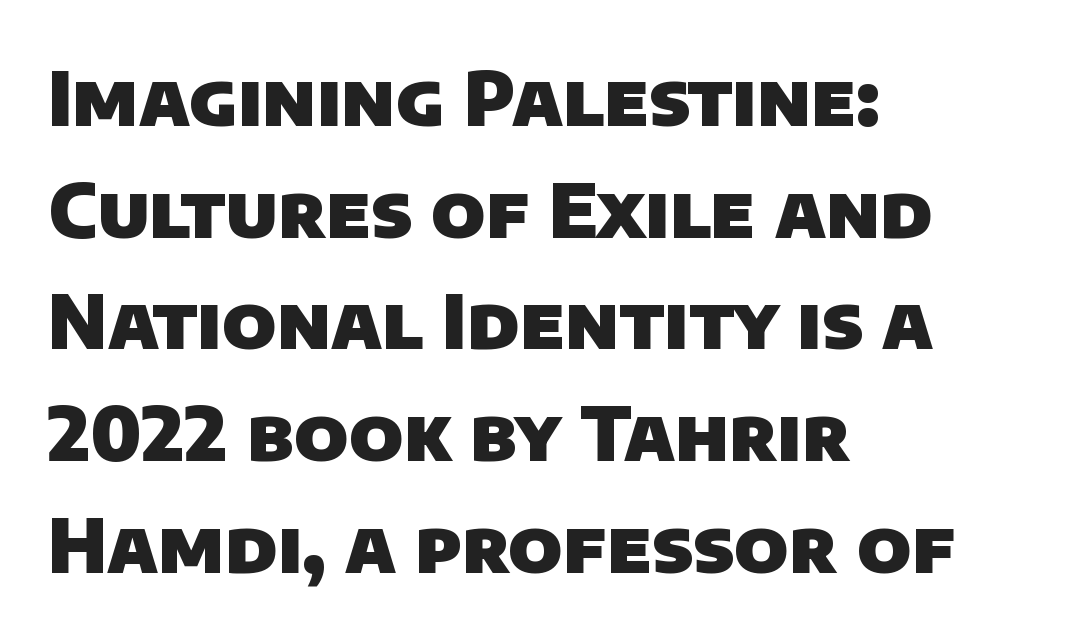
Each letter's strokes conclude bluntly, with no projecting serifs. A typesetter would call this leading conventional body-copy spacing. Any mark beneath the type? The region is blank. Every letter is thick-stroked: bold, no question.
